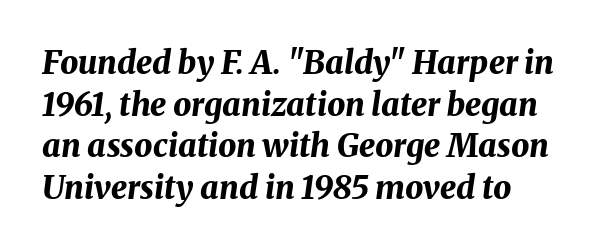
The text carries the slant typical of an italic or oblique font. The passage shown stacks its lines at a standard gap. The strip under each line holds only bare page. Default kerning and tracking; the words read as compact shapes. Note the varied advance widths — an 'i' is clearly narrower than an 'm'. Strong, thick strokes mark this as bold type.
